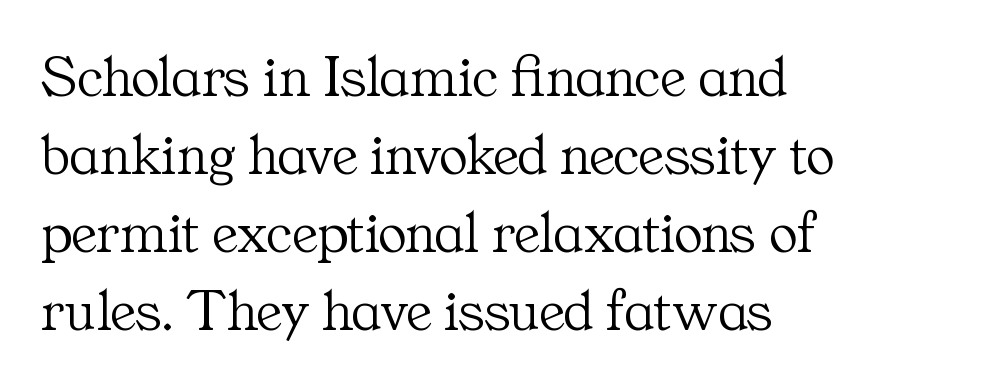
The image shows 59 px light serif type, upright; set left-aligned, normal line spacing (1.32x), normal letter spacing, not underlined; medium stroke contrast and a medium x-height.
